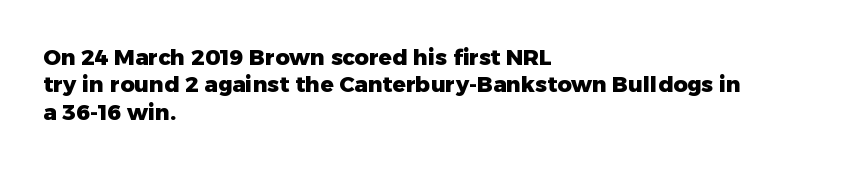
Only glyphs here, with clear space below each row. The type sits square on the baseline with zero lean. Short note: letters normally spaced. Summary of vertical rhythm: regular, with standard interline spacing. Thick stems and heavy bowls — unmistakably bold. Short and long lines alike share a common starting point at left.
